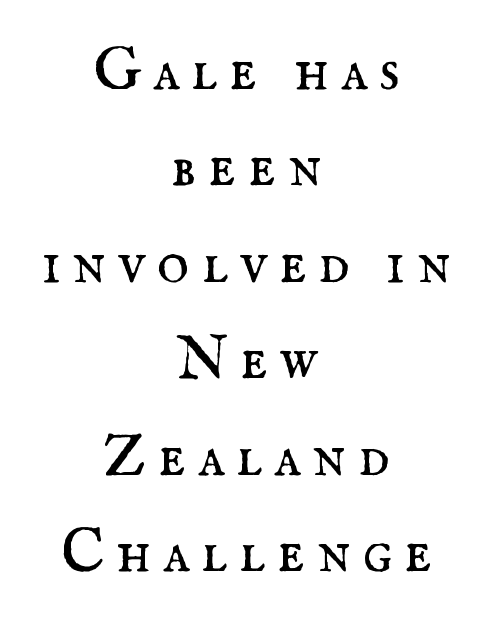
Nobody drew a line under any word here. The rag falls on both sides of this text block equally. Caption: face not bold, strokes unweighted. The axis of the letterforms is exactly vertical. Small tapered or slab feet sit at the stroke ends, so this counts as serif.
